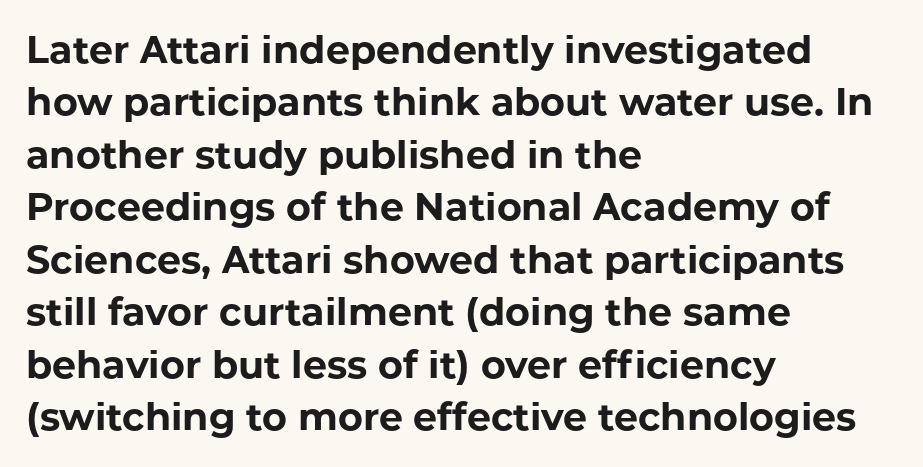
The image shows 38 px bold sans-serif type, upright; set left-aligned, normal line spacing (1.38x), normal letter spacing, not underlined; low stroke contrast and a medium x-height.
